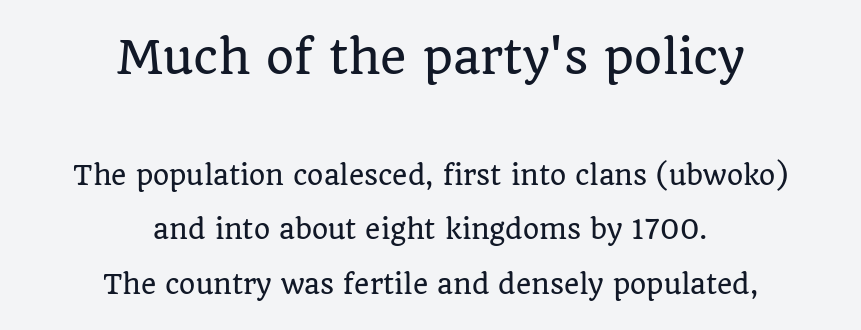
The area under the type is left untouched. Type size steps down from the first block to the second. The letters stand straight up with perfectly vertical stems. The gaps between neighbouring characters are ordinary and unremarkable.
